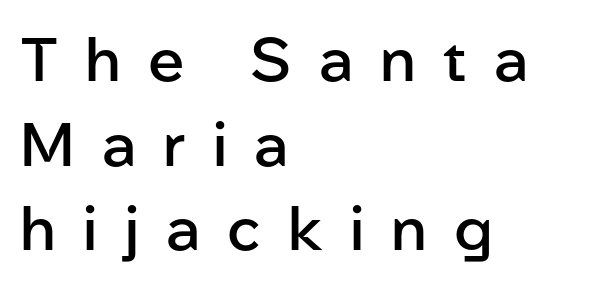
{"serif": "no", "italic": "no", "bold": "semi", "weight": "semibold", "width": "normal", "stroke_contrast": "low", "x_height": "medium", "monospaced": "no", "underline": "no", "align": "left", "line_spacing": "normal", "line_spacing_ratio": 1.41, "letter_spacing": "wide", "letter_spacing_em": 0.45, "glyph_px": 60}
